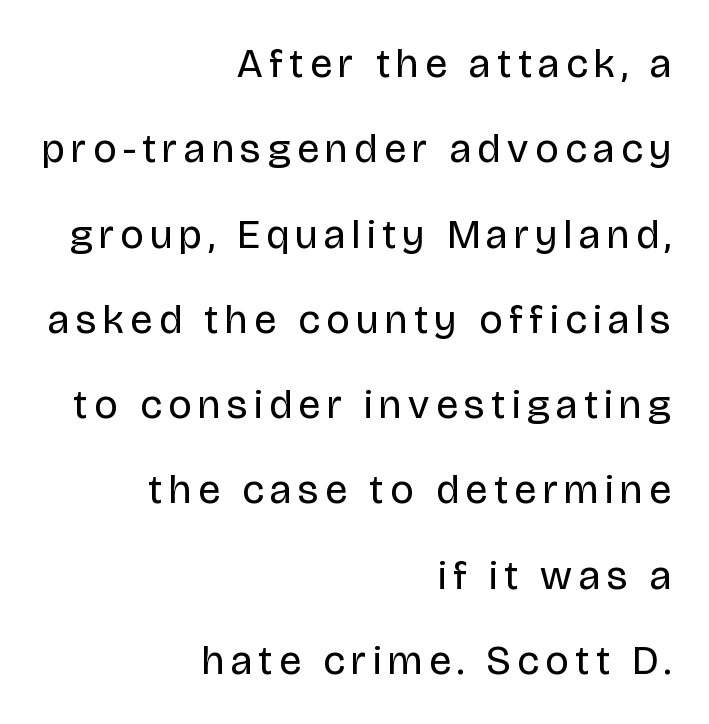
The letters advance in unequal steps, a hallmark of proportional type. What kind of face is this? One without serifs — a sans. Notice how the stems are strictly vertical — no italics here. Is this a heavy cut? Hardly; it is regular or lighter. The lines in this sample share a right terminus and differ only in where they begin.
